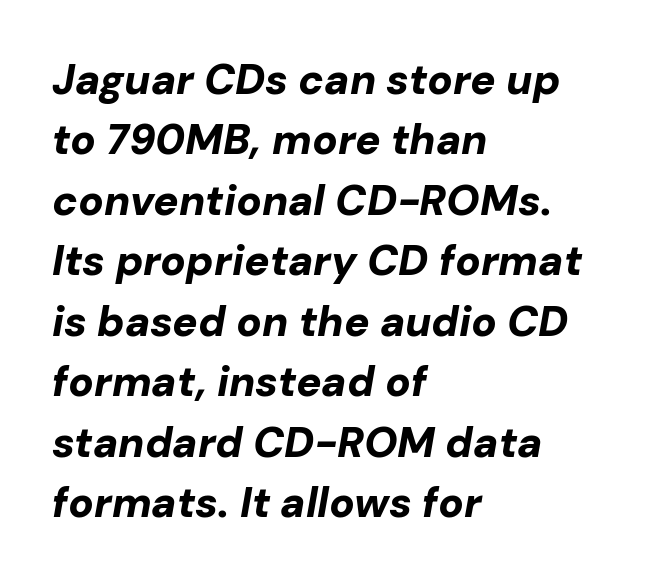
{"italic": "yes", "lean": "right", "slant_degrees": 10, "bold": "yes", "weight": "bold", "width": "normal", "stroke_contrast": "low", "x_height": "medium", "monospaced": "no", "underline": "no", "align": "left", "line_spacing": "normal", "line_spacing_ratio": 1.44, "letter_spacing": "normal", "letter_spacing_em": 0.0, "glyph_px": 42}
